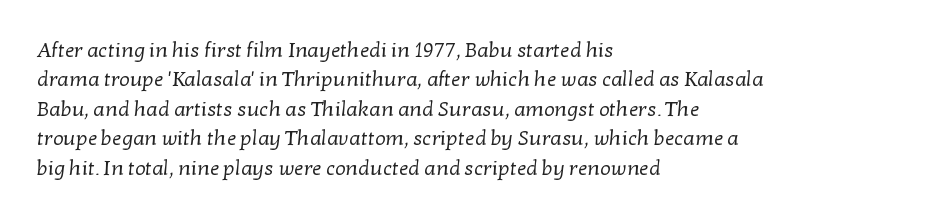
In terms of letterspacing, this is plain default setting. Just letters on the line, the space beneath them empty. Layout note: lines flush left. Stroke mass is kept to a normal reading level or below. The vertical gap from one line to the next is medium.
